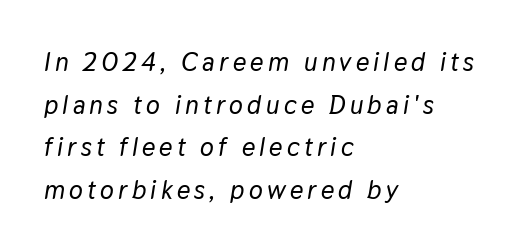
The typesetter chose a ragged-right arrangement here. Quick note: underline off. In terms of leading, this rendering sits right in the middle. If you drew a line through each stem, it would be angled.
